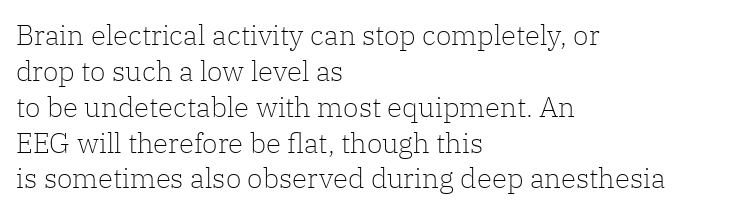
The image shows 28 px light serif type, upright; set left-aligned, normal line spacing (1.28x), normal letter spacing, not underlined; low stroke contrast and a medium x-height.
